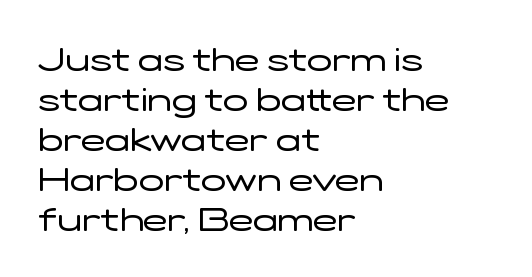
Each row of text sits above clean, open space. Is this a fixed-width face? No — the glyphs have proportional, varying widths. Typographically, this falls in the sans-serif category. Caption: standard tracking, unaltered. Designer's note — italics off, roman on. Stems here are at most as thick as an everyday book face.
